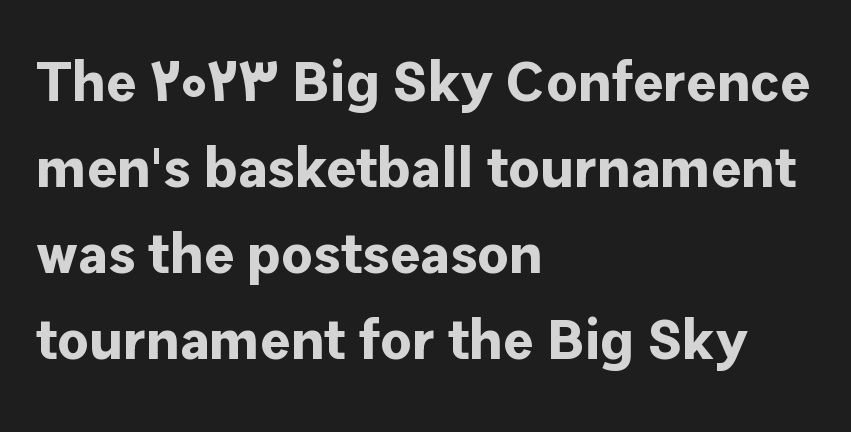
The image shows 57 px bold sans-serif type, upright; set left-aligned, normal line spacing (1.51x), normal letter spacing, not underlined; low stroke contrast and a medium x-height.
